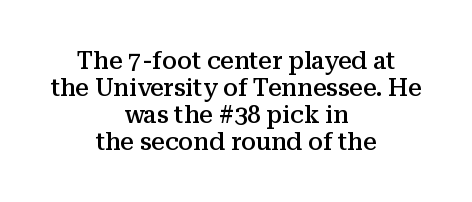
The image shows 24 px text type, upright; set centered, tight line spacing (1.12x), normal letter spacing, not underlined.
